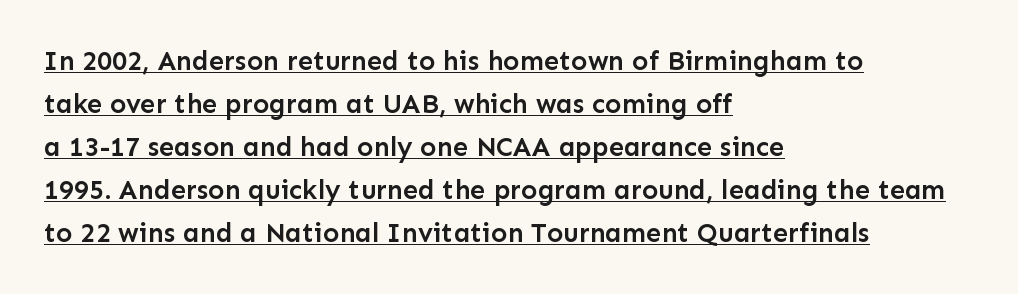
The image shows 27 px text type, upright; set left-aligned, normal line spacing (1.59x), normal letter spacing, underlined.
